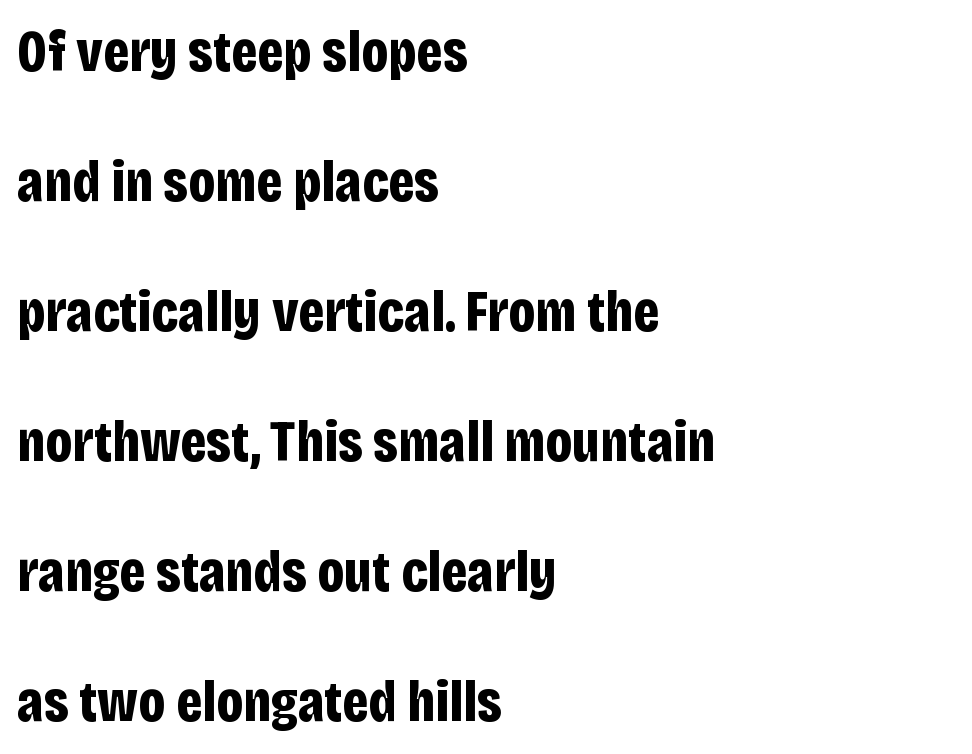
Q: Is the text bold? A: Yes.
Q: Is the text italic (slanted)? A: No, it is upright.
Q: Is the typeface a serif or a sans-serif typeface? A: Sans-serif.
Q: Is the text underlined? A: No.
Q: How is the paragraph aligned? A: Left-aligned.
Q: Is the spacing between letters normal or unusually wide? A: Normal.
Q: Is the spacing between lines tight, normal or loose? A: Loose.
Q: Width (condensed, normal, or wide)? A: Condensed.
Q: Stroke contrast? A: Low.
Q: x-height? A: Large.
Q: Monospaced? A: No.
